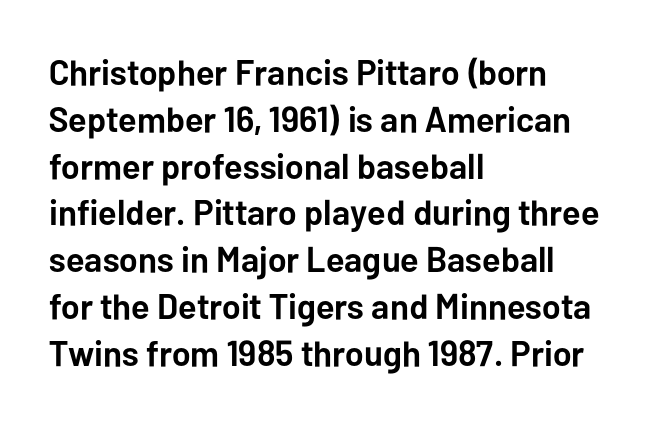
These lines are rendered in a variable-pitch font. Rendered with straight, roman letterforms. Layout note: lines flush left. Honestly, the letter spacing is just normal — you wouldn't notice it. Does the type have serifs? No, each stem ends abruptly. The passage shown is not underscored anywhere.
